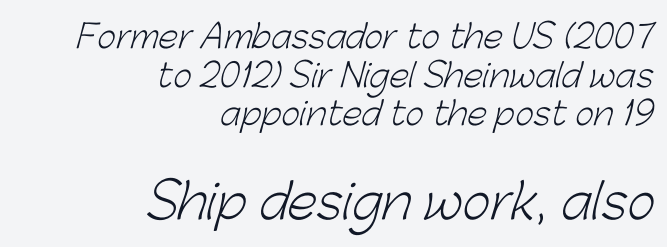
Q: Is the text bold? A: No.
Q: Is the typeface a serif or a sans-serif typeface? A: Sans-serif.
Q: Is the text underlined? A: No.
Q: How is the paragraph aligned? A: Right-aligned.
Q: Is the spacing between letters normal or unusually wide? A: Normal.
Q: Which block of text is set in a larger size, the first (top) or the second (bottom)? A: The second (bottom) one.
Q: Width (condensed, normal, or wide)? A: Normal.
Q: Stroke contrast? A: Low.
Q: x-height? A: Medium.
Q: Monospaced? A: No.
